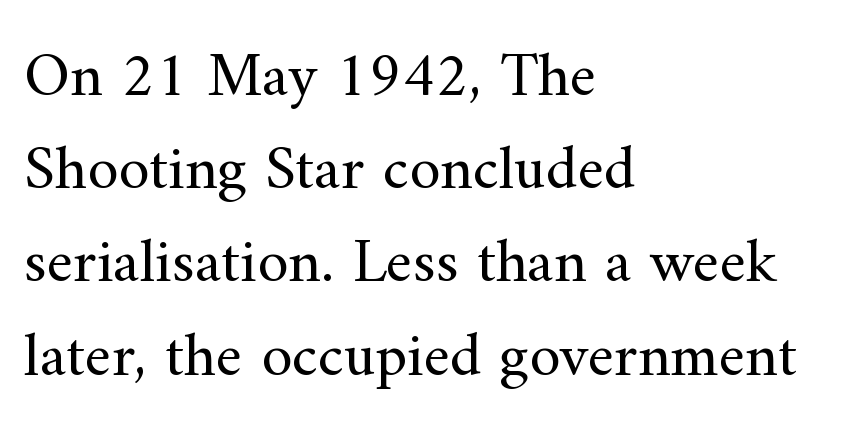
Q: Is the text bold? A: No.
Q: Is the text italic (slanted)? A: No, it is upright.
Q: Is the typeface a serif or a sans-serif typeface? A: Serif.
Q: Is the text underlined? A: No.
Q: How is the paragraph aligned? A: Left-aligned.
Q: Is the spacing between letters normal or unusually wide? A: Normal.
Q: Is the spacing between lines tight, normal or loose? A: Normal.
Q: Width (condensed, normal, or wide)? A: Normal.
Q: Stroke contrast? A: Medium.
Q: x-height? A: Small.
Q: Monospaced? A: No.
